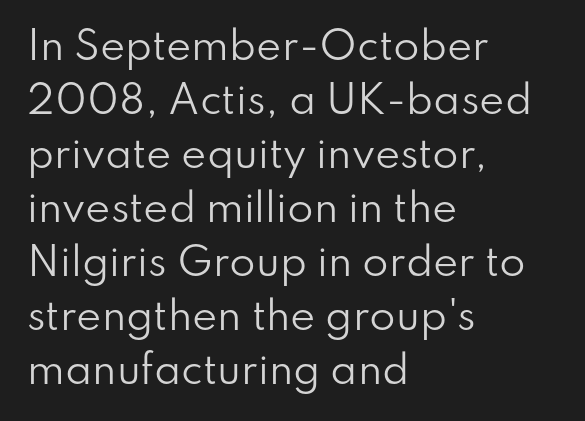
Q: Is the text bold? A: No.
Q: Is the text italic (slanted)? A: No, it is upright.
Q: Is the typeface a serif or a sans-serif typeface? A: Sans-serif.
Q: Is the text underlined? A: No.
Q: How is the paragraph aligned? A: Left-aligned.
Q: Is the spacing between letters normal or unusually wide? A: Normal.
Q: Is the spacing between lines tight, normal or loose? A: Normal.
Q: Width (condensed, normal, or wide)? A: Normal.
Q: Stroke contrast? A: Low.
Q: x-height? A: Small.
Q: Monospaced? A: No.
